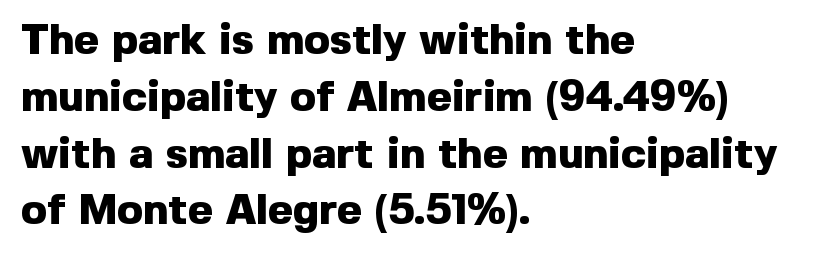
{"serif": "no", "italic": "no", "bold": "yes", "weight": "heavy", "width": "normal", "x_height": "medium", "monospaced": "no", "underline": "no", "align": "left", "line_spacing": "normal", "line_spacing_ratio": 1.32, "letter_spacing": "normal", "letter_spacing_em": 0.0, "glyph_px": 43}
